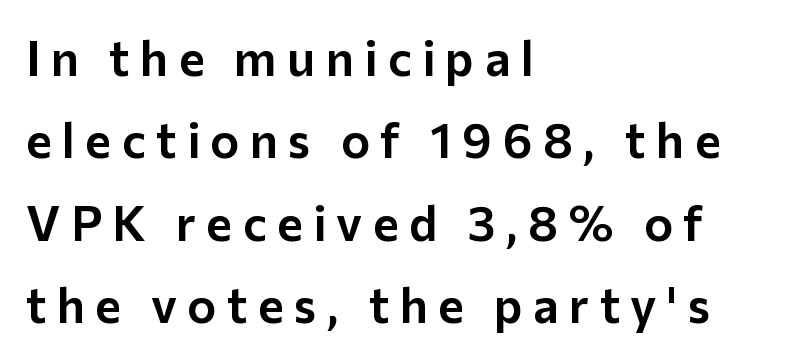
The image shows 49 px sans-serif type, upright; set left-aligned, normal line spacing (1.68x), unusually wide letter spacing (+0.21 em), not underlined; low stroke contrast and a medium x-height.
